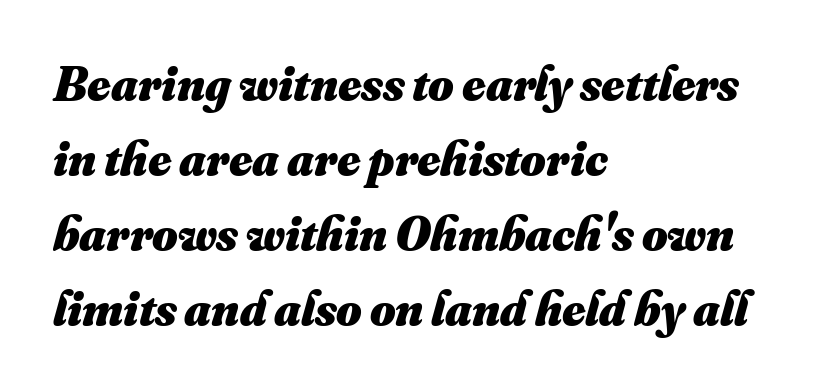
The leading is moderate, giving the passage an even texture. Rule under the text: the space is simply empty. Thick stems and heavy bowls — unmistakably bold. A typesetter would call this zero additional tracking. The passage shown is typed in a proportional face where columns would drift.
